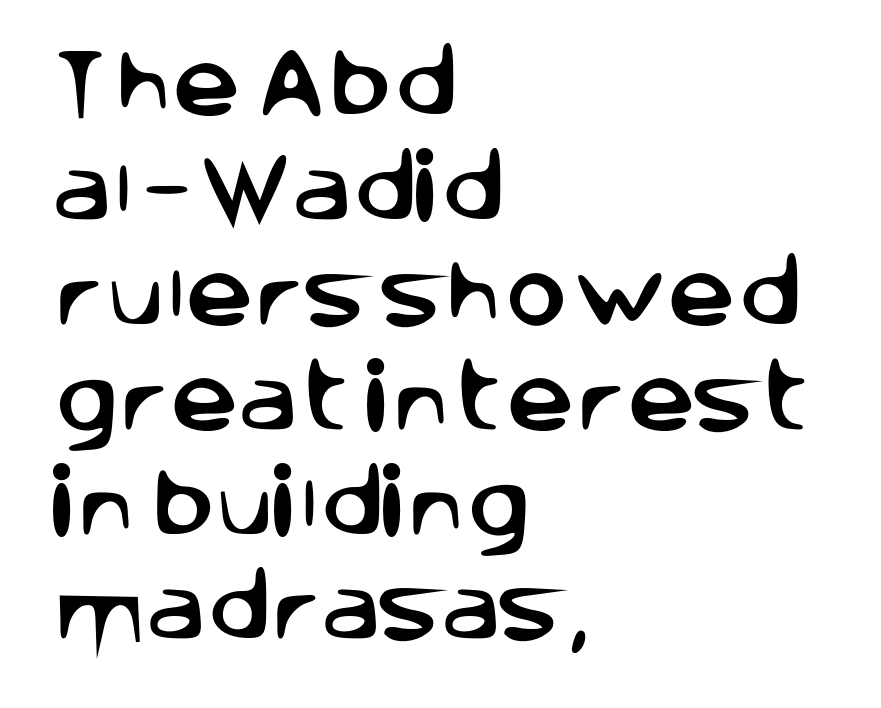
Q: Is the text italic (slanted)? A: No, it is upright.
Q: Is the typeface a serif or a sans-serif typeface? A: Sans-serif.
Q: Is the text underlined? A: No.
Q: How is the paragraph aligned? A: Left-aligned.
Q: Is the spacing between letters normal or unusually wide? A: Normal.
Q: Is the spacing between lines tight, normal or loose? A: Normal.
Q: Width (condensed, normal, or wide)? A: Normal.
Q: Stroke contrast? A: Low.
Q: x-height? A: Large.
Q: Monospaced? A: No.
